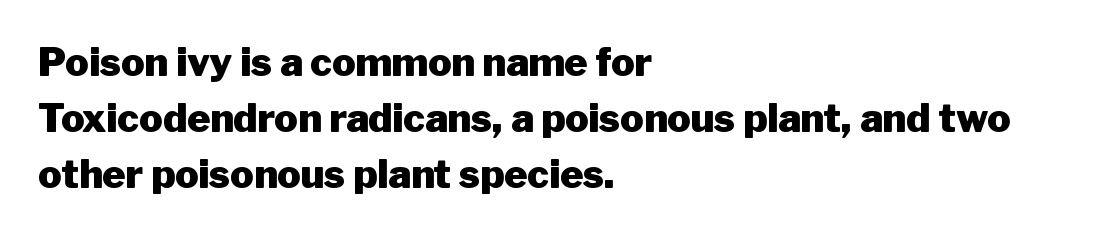
Q: Is the text bold? A: Yes.
Q: Is the text italic (slanted)? A: No, it is upright.
Q: Is the typeface a serif or a sans-serif typeface? A: Sans-serif.
Q: Is the text underlined? A: No.
Q: How is the paragraph aligned? A: Left-aligned.
Q: Is the spacing between letters normal or unusually wide? A: Normal.
Q: Is the spacing between lines tight, normal or loose? A: Normal.
Q: Width (condensed, normal, or wide)? A: Normal.
Q: Stroke contrast? A: Low.
Q: x-height? A: Medium.
Q: Monospaced? A: No.
